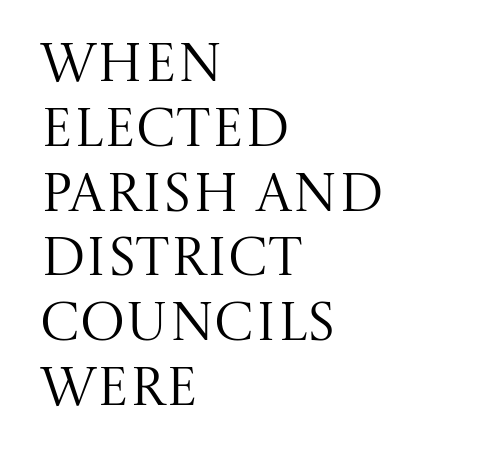
Q: Is the text bold? A: No.
Q: Is the text italic (slanted)? A: No, it is upright.
Q: Is the typeface a serif or a sans-serif typeface? A: Serif.
Q: Is the text underlined? A: No.
Q: How is the paragraph aligned? A: Left-aligned.
Q: Is the spacing between letters normal or unusually wide? A: Normal.
Q: Width (condensed, normal, or wide)? A: Normal.
Q: Stroke contrast? A: Medium.
Q: x-height? A: Large.
Q: Monospaced? A: No.
